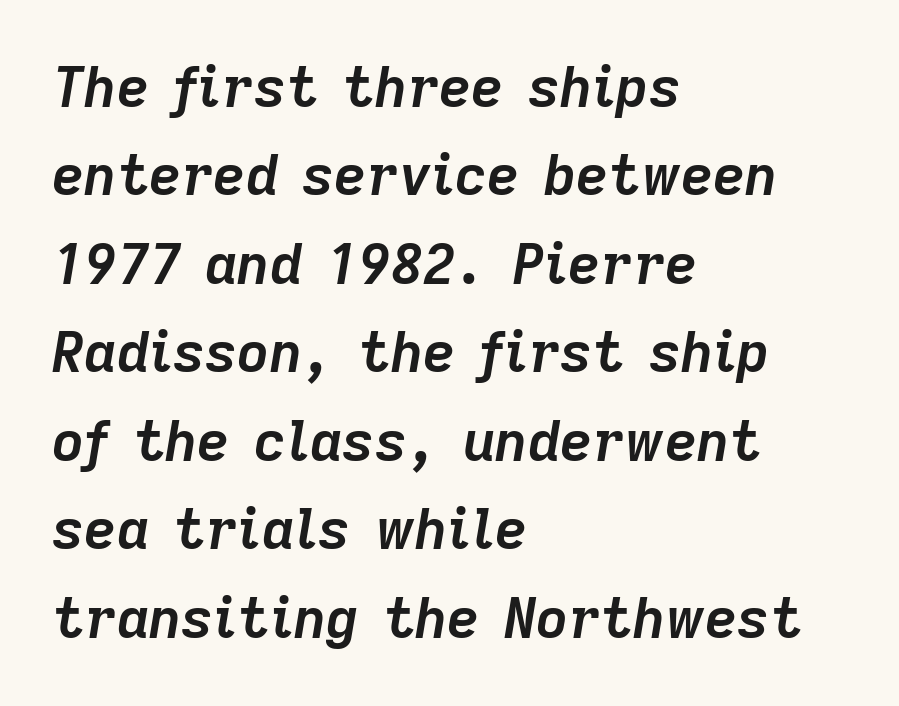
The image shows 56 px semibold type, italic (leaning right); set left-aligned, normal line spacing (1.58x), normal letter spacing, not underlined; low stroke contrast and a medium x-height.
